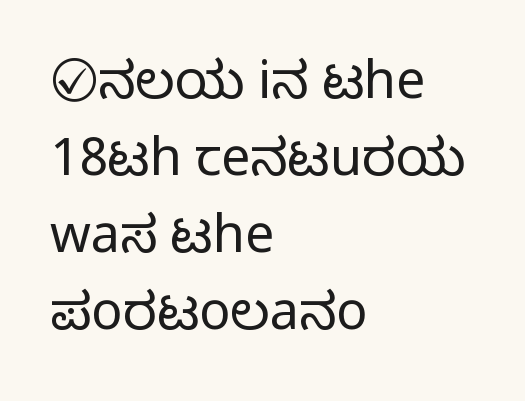
Q: Is the text bold? A: No.
Q: Is the text italic (slanted)? A: No, it is upright.
Q: Is the typeface a serif or a sans-serif typeface? A: Sans-serif.
Q: Is the text underlined? A: No.
Q: How is the paragraph aligned? A: Left-aligned.
Q: Is the spacing between letters normal or unusually wide? A: Normal.
Q: Is the spacing between lines tight, normal or loose? A: Normal.
Q: Width (condensed, normal, or wide)? A: Condensed.
Q: Stroke contrast? A: Low.
Q: x-height? A: Large.
Q: Monospaced? A: No.
